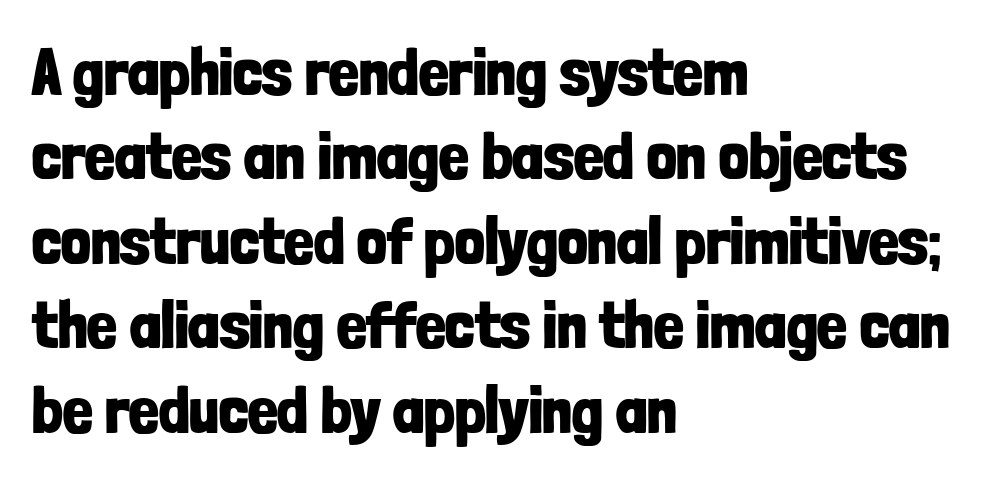
The horizontal fit of the characters is conventional and even. Baseline-to-baseline distance is the conventional proportion of letter height. The ragged edge is on the right, which tells us the setting is flush left. Observe the absence of serifs on each vertical stroke in this sample. Weight check: bold — yes, fully. These lines are rendered in a variable-pitch font.
